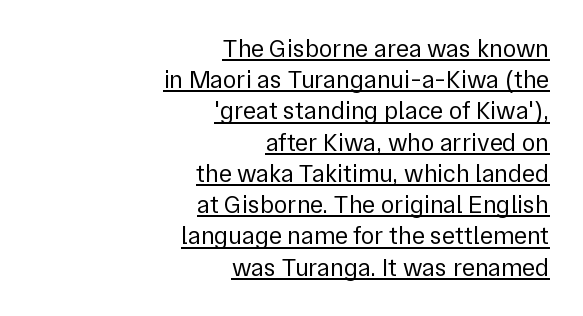
Q: Is the text bold? A: No.
Q: Is the text italic (slanted)? A: No, it is upright.
Q: Is the text underlined? A: Yes.
Q: How is the paragraph aligned? A: Right-aligned.
Q: Is the spacing between letters normal or unusually wide? A: Normal.
Q: Is the spacing between lines tight, normal or loose? A: Normal.
